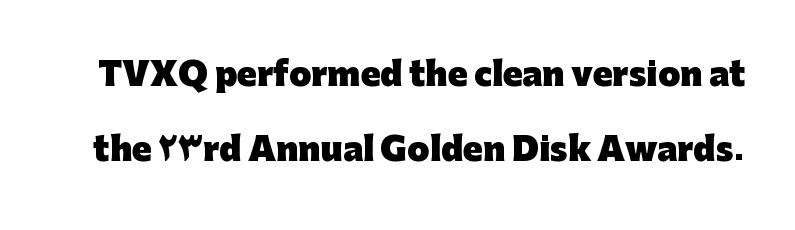
Q: Is the text bold? A: Yes.
Q: Is the text italic (slanted)? A: No, it is upright.
Q: Is the typeface a serif or a sans-serif typeface? A: Sans-serif.
Q: Is the text underlined? A: No.
Q: Is the spacing between letters normal or unusually wide? A: Normal.
Q: Is the spacing between lines tight, normal or loose? A: Loose.
Q: Width (condensed, normal, or wide)? A: Normal.
Q: Stroke contrast? A: Low.
Q: x-height? A: Medium.
Q: Monospaced? A: No.
